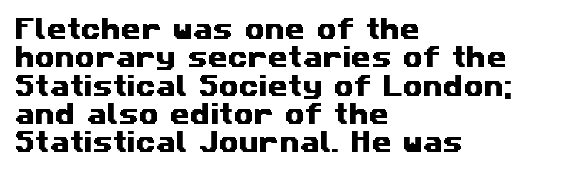
Q: Is the text underlined? A: No.
Q: How is the paragraph aligned? A: Left-aligned.
Q: Is the spacing between letters normal or unusually wide? A: Normal.
